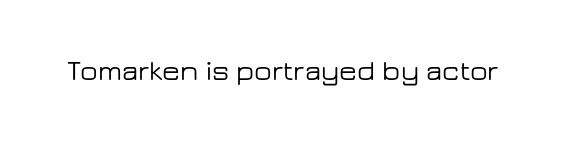
The image shows 29 px wide sans-serif type, upright; set normal letter spacing, not underlined; low stroke contrast and a medium x-height.
